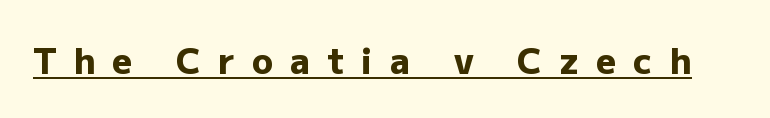
The image shows 35 px heavy sans-serif type, upright; set unusually wide letter spacing (+0.49 em), underlined; low stroke contrast and a medium x-height.
